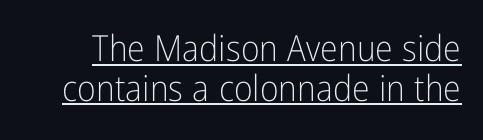
Q: Is the text bold? A: No.
Q: Is the text italic (slanted)? A: No, it is upright.
Q: Is the typeface a serif or a sans-serif typeface? A: Sans-serif.
Q: Is the text underlined? A: Yes.
Q: Is the spacing between letters normal or unusually wide? A: Normal.
Q: Is the spacing between lines tight, normal or loose? A: Tight.
Q: Width (condensed, normal, or wide)? A: Condensed.
Q: Stroke contrast? A: Low.
Q: x-height? A: Medium.
Q: Monospaced? A: No.
